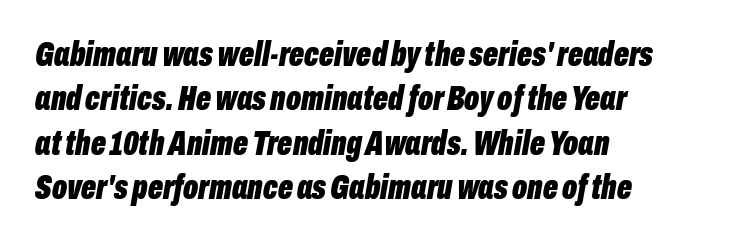
Has an underline been added? It has not. Teacher's note: observe the even left margin — that is flush-left alignment. A typesetter would call this zero additional tracking. One glance says typical: line gaps are just what's usual. These lines carry a lot of weight — the face is fully bold. Varying glyph widths throughout — classic text-font behaviour.
